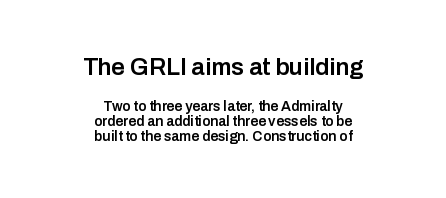
{"italic": "no", "bold": "semi", "underline": "no", "align": "center", "line_spacing": "tight", "line_spacing_ratio": 1.08, "letter_spacing": "normal", "letter_spacing_em": 0.0, "larger_block": "first", "size_ratio": 1.71, "glyph_px": 24}
